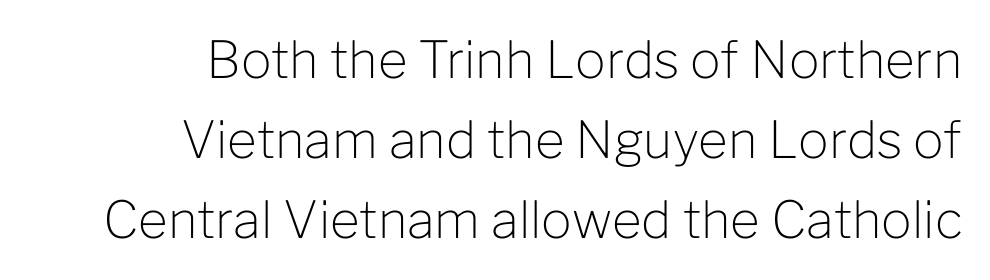
{"serif": "no", "italic": "no", "bold": "no", "weight": "light", "width": "normal", "stroke_contrast": "low", "x_height": "medium", "monospaced": "no", "underline": "no", "align": "right", "line_spacing": "normal", "line_spacing_ratio": 1.57, "letter_spacing": "normal", "letter_spacing_em": 0.0, "glyph_px": 51}
